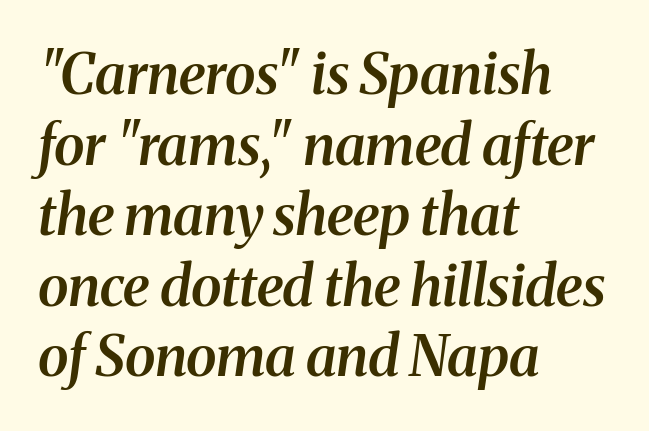
Q: Is the text bold? A: Semi-bold.
Q: Is the text italic (slanted)? A: Yes, it leans right by about 8 degrees.
Q: Is the typeface a serif or a sans-serif typeface? A: Serif.
Q: Is the text underlined? A: No.
Q: How is the paragraph aligned? A: Left-aligned.
Q: Is the spacing between letters normal or unusually wide? A: Normal.
Q: Is the spacing between lines tight, normal or loose? A: Normal.
Q: Width (condensed, normal, or wide)? A: Normal.
Q: Stroke contrast? A: Medium.
Q: x-height? A: Medium.
Q: Monospaced? A: No.
